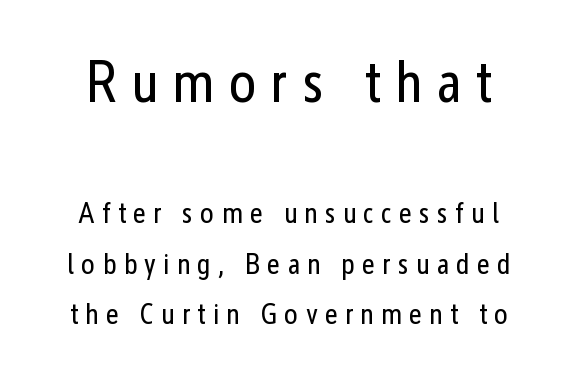
{"serif": "no", "italic": "no", "bold": "no", "weight": "regular", "width": "condensed", "stroke_contrast": "low", "x_height": "medium", "monospaced": "no", "underline": "no", "line_spacing_ratio": 1.75, "letter_spacing": "wide", "letter_spacing_em": 0.24, "larger_block": "first", "size_ratio": 2.0, "glyph_px": 58}
